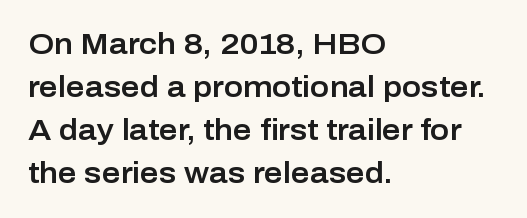
Nope, no serifs anywhere on these letters. If you drew a ruler down the left edge, every line would touch it. This is roman type, the default non-slanted kind. Plain, unruled lines of type.
